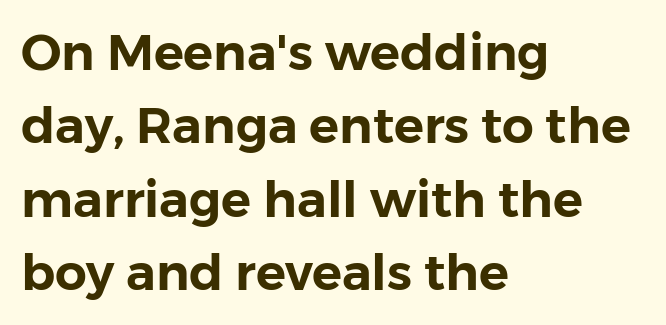
Q: Is the text italic (slanted)? A: No, it is upright.
Q: Is the typeface a serif or a sans-serif typeface? A: Sans-serif.
Q: Is the text underlined? A: No.
Q: How is the paragraph aligned? A: Left-aligned.
Q: Is the spacing between letters normal or unusually wide? A: Normal.
Q: Is the spacing between lines tight, normal or loose? A: Normal.
Q: Width (condensed, normal, or wide)? A: Normal.
Q: Stroke contrast? A: Low.
Q: x-height? A: Medium.
Q: Monospaced? A: No.
